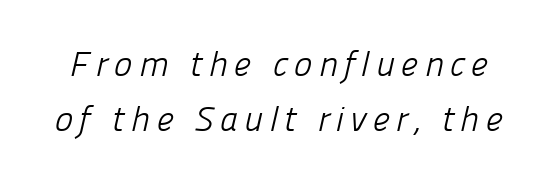
The face used here is a sans, in the tradition of grotesques and geometrics. Character widths vary here, with narrow letters taking less room than wide ones. The passage shown stacks its lines at a standard gap. The strip under each line holds only bare page. Nothing heavy about these letters — not bold at all.
